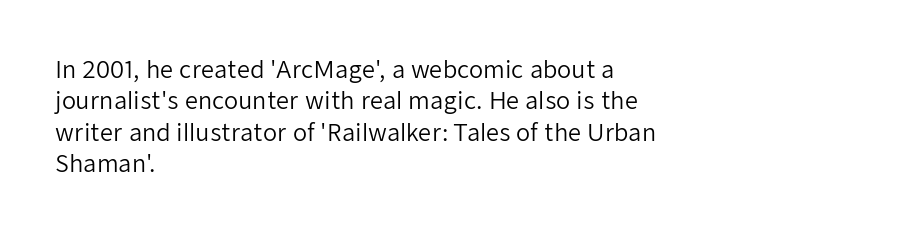
The image shows 23 px text type, upright; set left-aligned, normal line spacing (1.36x), normal letter spacing, not underlined.
